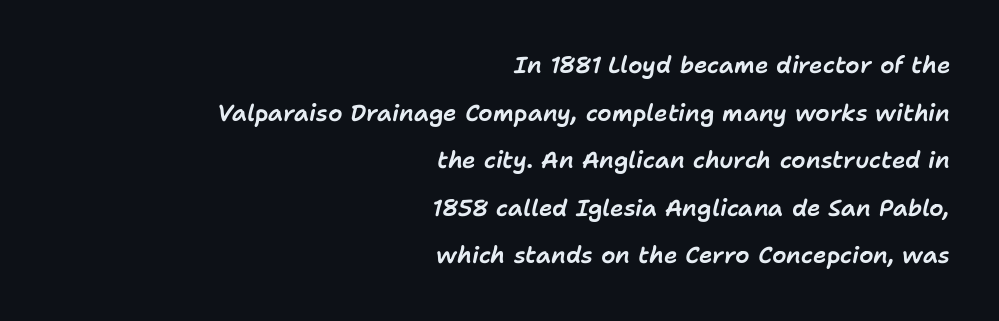
The letters are slanted; this is an italic face. No extra tracking has been applied to these lines. Notice how the passage keeps a crisp vertical edge on the right only. This rendering features lettering with no underline. These lines stand farther apart than default settings would place them.
